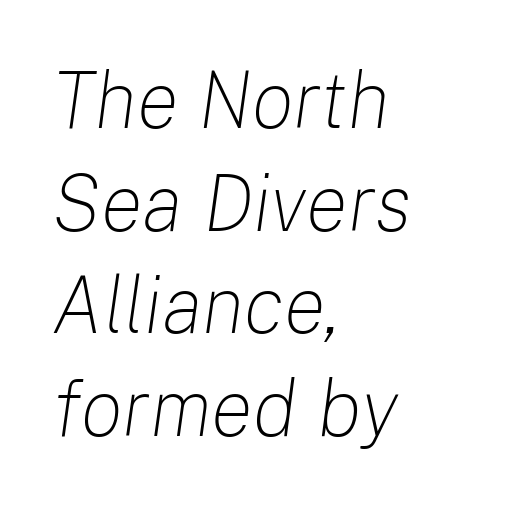
Q: Is the text bold? A: No.
Q: Is the text italic (slanted)? A: Yes, it leans right by about 8 degrees.
Q: Is the text underlined? A: No.
Q: How is the paragraph aligned? A: Left-aligned.
Q: Is the spacing between letters normal or unusually wide? A: Normal.
Q: Is the spacing between lines tight, normal or loose? A: Normal.
Q: Width (condensed, normal, or wide)? A: Normal.
Q: Stroke contrast? A: Low.
Q: x-height? A: Medium.
Q: Monospaced? A: No.
